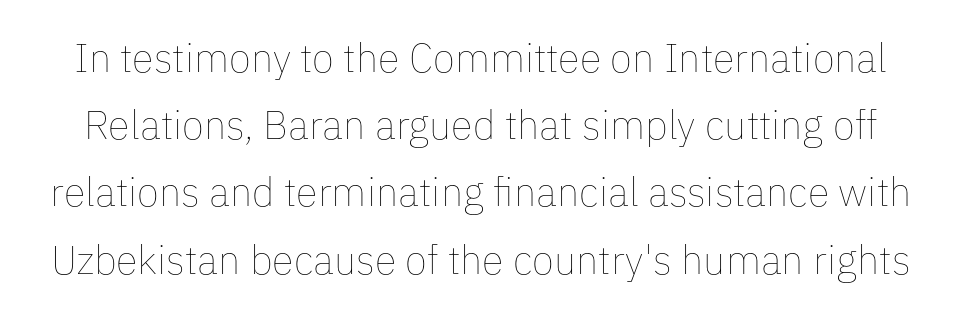
{"italic": "no", "bold": "no", "weight": "thin", "width": "normal", "stroke_contrast": "low", "x_height": "medium", "monospaced": "no", "underline": "no", "line_spacing": "normal", "line_spacing_ratio": 1.68, "letter_spacing": "normal", "letter_spacing_em": 0.0, "glyph_px": 40}
